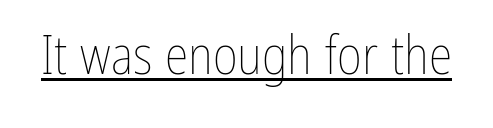
This is not heavy type; no bold has been used. Posture: upright roman. A typesetter would call this proportional, since set widths differ per character. In designer terms, the underline attribute is active on this setting. Standard letterfit; no display-style spreading of the glyphs.
